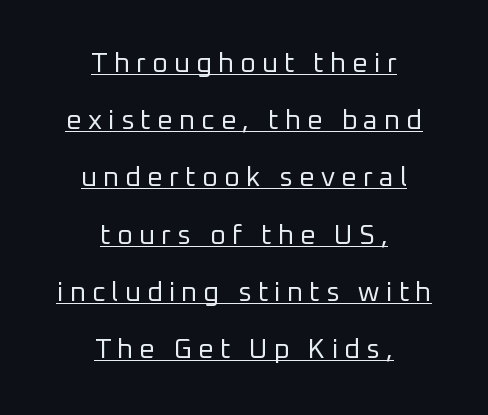
Q: Is the text bold? A: No.
Q: Is the text italic (slanted)? A: No, it is upright.
Q: Is the text underlined? A: Yes.
Q: How is the paragraph aligned? A: Centered.
Q: Is the spacing between letters normal or unusually wide? A: Unusually wide.
Q: Is the spacing between lines tight, normal or loose? A: Loose.
